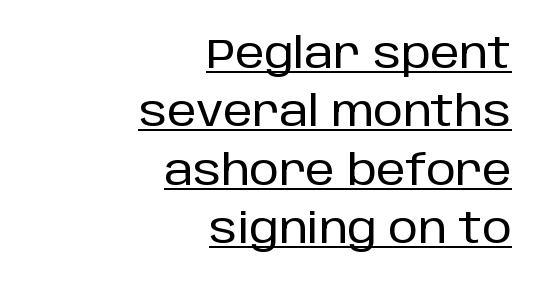
Italic? Not at all — the glyphs are vertical. Examine the stroke ends and you'll find no serifs. The passage shown has conventional tracking throughout. The rag falls on the left side of this text block. The letters advance in unequal steps, a hallmark of proportional type. How would I describe the line gaps? Plain and ordinary.
